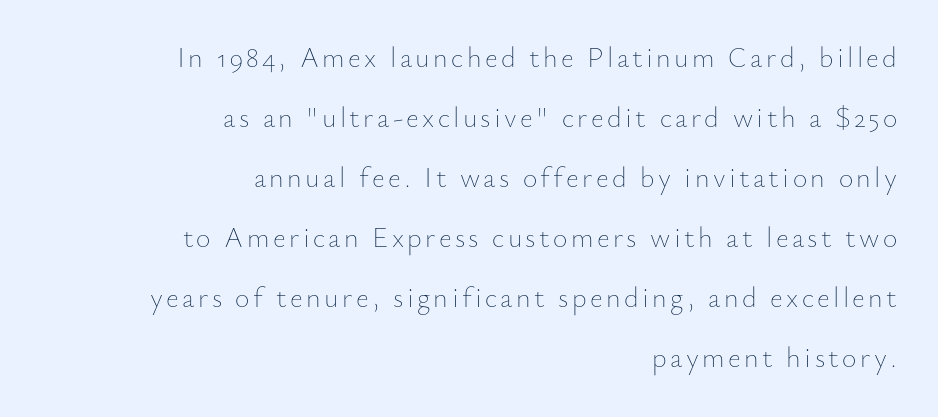
The lettering stays uniformly vertical, giving the passage a roman look. Line ends are locked; line starts wander. Note the varied advance widths — an 'i' is clearly narrower than an 'm'. A bare baseline throughout the passage.
